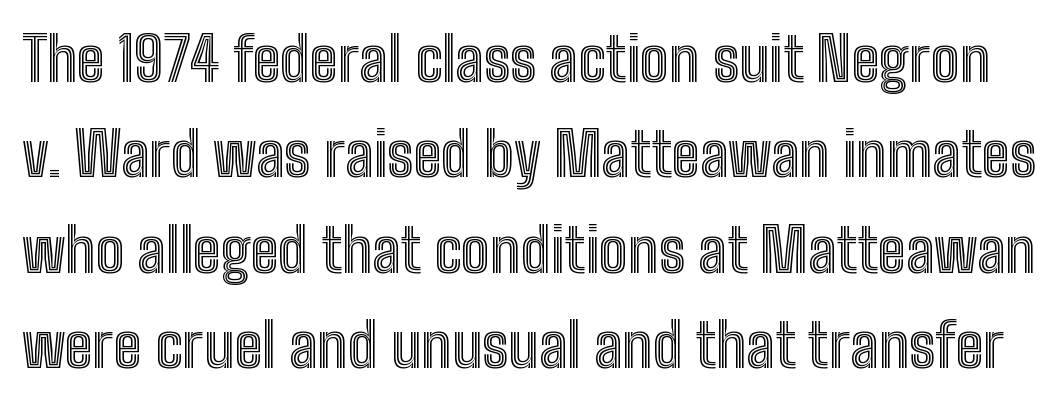
{"italic": "no", "width": "condensed", "x_height": "medium", "monospaced": "no", "underline": "no", "line_spacing": "normal", "line_spacing_ratio": 1.59, "letter_spacing": "normal", "letter_spacing_em": 0.0, "glyph_px": 60}
